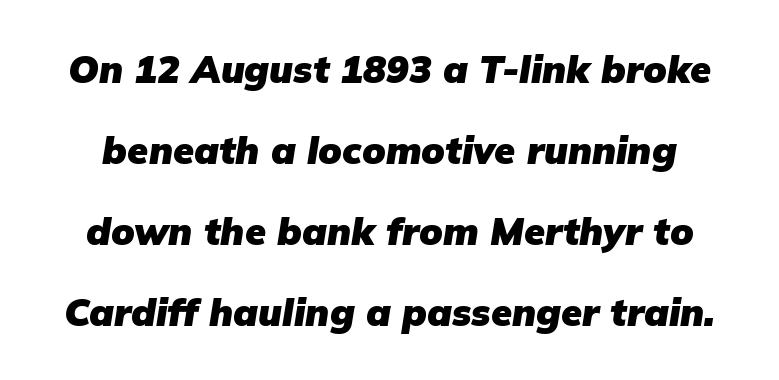
The image shows 38 px heavy type, italic (leaning right); set loose line spacing (2.13x), normal letter spacing, not underlined; low stroke contrast and a medium x-height.
